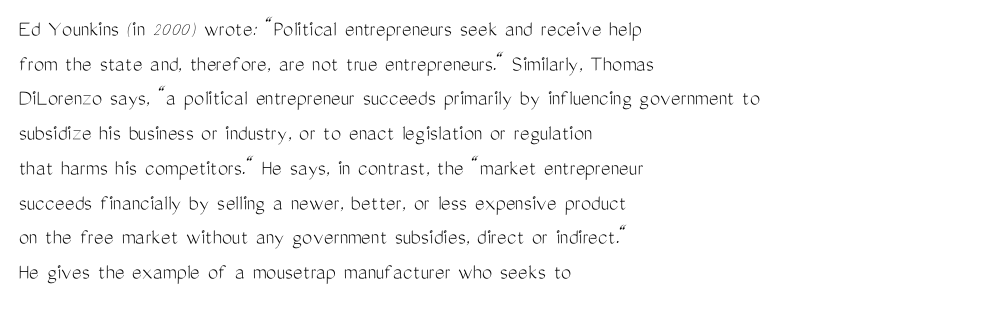
Q: Is the text bold? A: No.
Q: Is the text italic (slanted)? A: No, it is upright.
Q: Is the text underlined? A: No.
Q: How is the paragraph aligned? A: Left-aligned.
Q: Is the spacing between letters normal or unusually wide? A: Normal.
Q: Is the spacing between lines tight, normal or loose? A: Normal.
